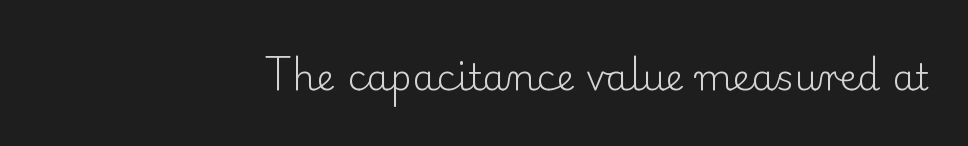
The image shows 37 px light type, upright; set right-aligned, normal letter spacing, not underlined; low stroke contrast and a small x-height.
